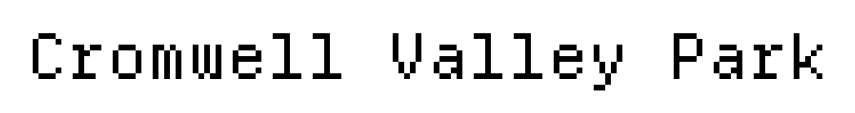
{"serif": "no", "italic": "no", "bold": "no", "weight": "regular", "width": "normal", "stroke_contrast": "low", "x_height": "medium", "monospaced": "yes", "underline": "no", "letter_spacing": "normal", "letter_spacing_em": 0.0, "glyph_px": 63}
